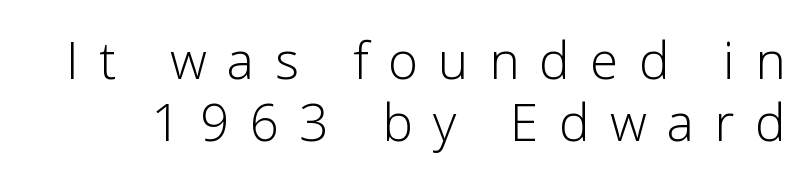
The image shows 51 px light sans-serif type, upright; set line spacing 1.22x, unusually wide letter spacing (+0.4 em), not underlined; low stroke contrast and a medium x-height.
